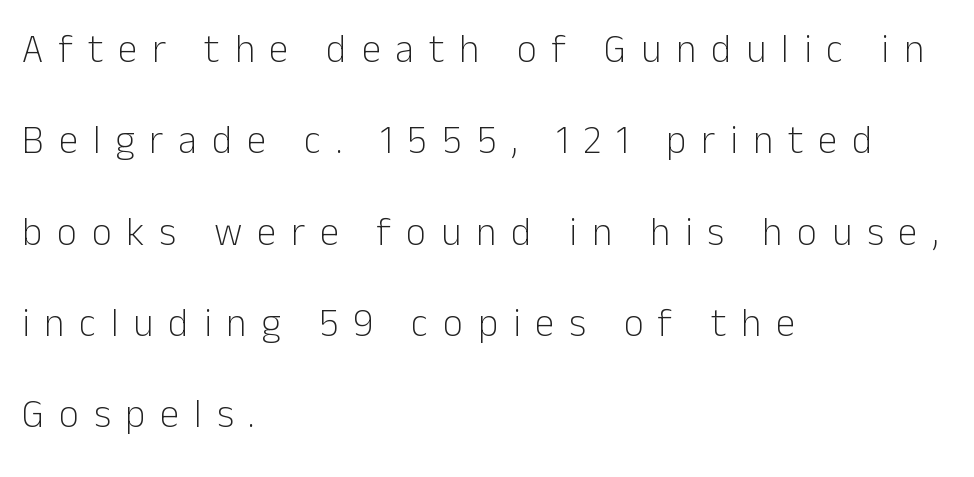
{"serif": "no", "italic": "no", "bold": "no", "weight": "light", "width": "normal", "stroke_contrast": "low", "x_height": "medium", "monospaced": "no", "underline": "no", "align": "left", "line_spacing": "loose", "line_spacing_ratio": 2.34, "letter_spacing": "wide", "letter_spacing_em": 0.38, "glyph_px": 39}
